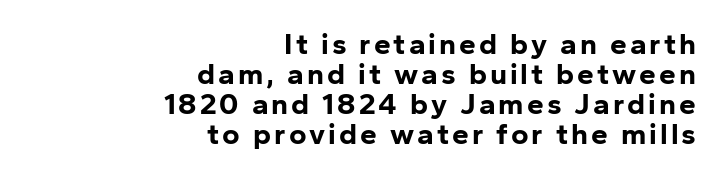
Is this a sans? Yes — the strokes have no serifs. Rendered with straight, roman letterforms. This rendering uses right alignment, leaving the left contour irregular. Successive baselines arrive quickly, one right under another. Bold? Absolutely — the strokes are thick and heavy. You could not count columns in this text — the font is proportionally spaced.
